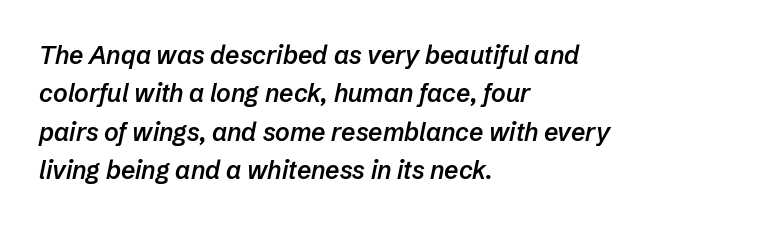
{"italic": "yes", "lean": "right", "slant_degrees": 12, "bold": "semi", "underline": "no", "align": "left", "line_spacing": "normal", "line_spacing_ratio": 1.54, "letter_spacing": "normal", "letter_spacing_em": 0.0, "glyph_px": 25}
